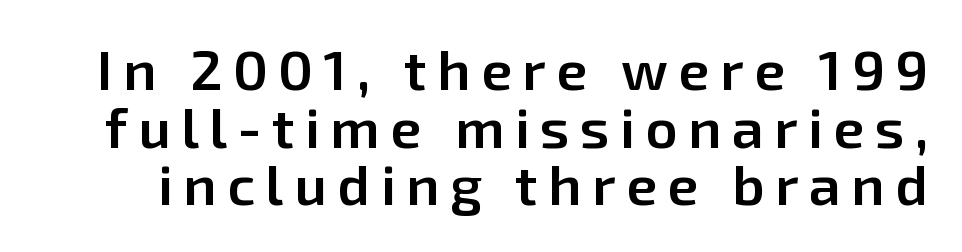
The image shows 56 px semibold sans-serif type, upright; set tight line spacing (1.03x), not underlined; low stroke contrast and a medium x-height.
